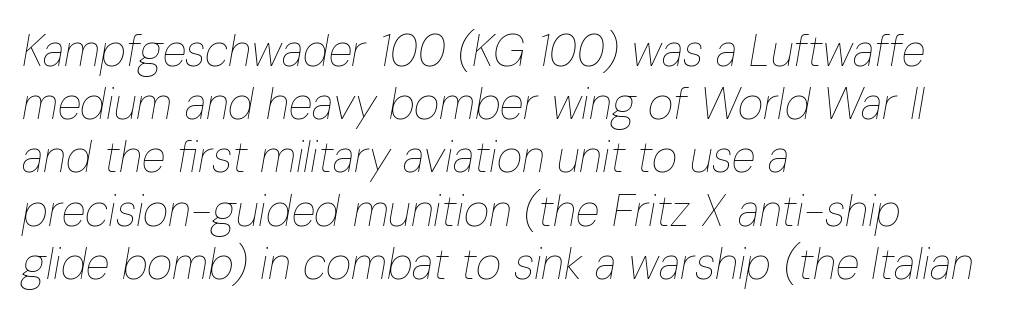
You can tell it's italic because the verticals aren't actually vertical. Beneath every word, the page is bare. Each letter keeps its own natural width here, so spacing adapts to shape. Is the block centered? No — it sits flush against the left margin. The line texture is even and compact thanks to regular tracking. Caption: face not bold, strokes unweighted.
